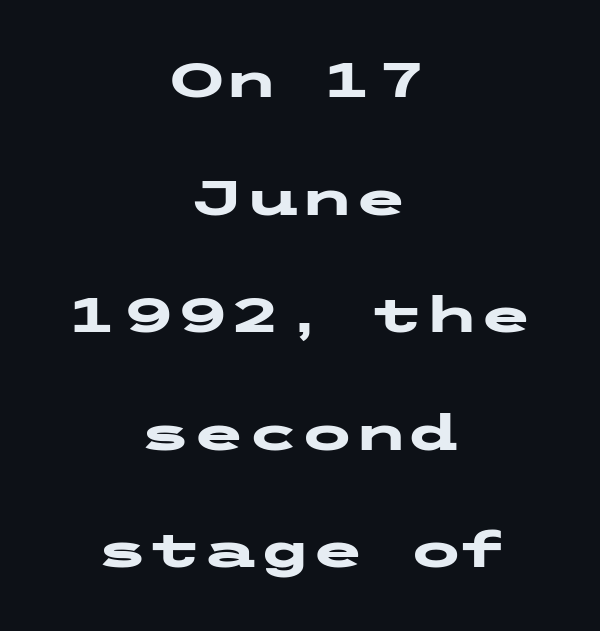
{"serif": "no", "italic": "no", "bold": "yes", "weight": "heavy", "width": "wide", "stroke_contrast": "low", "x_height": "medium", "underline": "no", "align": "center", "line_spacing": "loose", "line_spacing_ratio": 2.4, "letter_spacing": "normal", "letter_spacing_em": 0.0, "glyph_px": 49}
